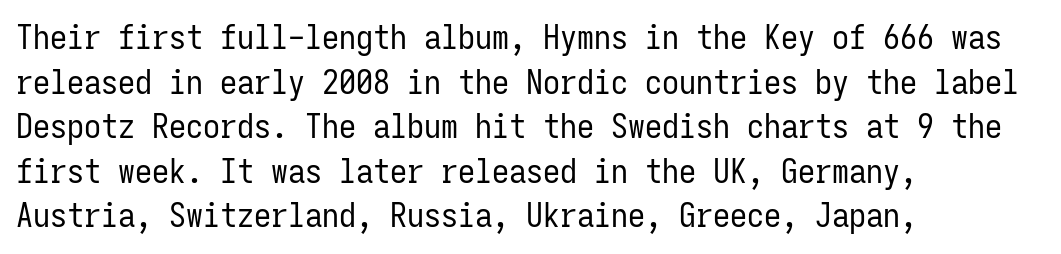
The image shows 34 px regular-weight, condensed sans-serif type, upright, monospaced; set left-aligned, normal line spacing (1.31x), normal letter spacing, not underlined; low stroke contrast and a medium x-height.
